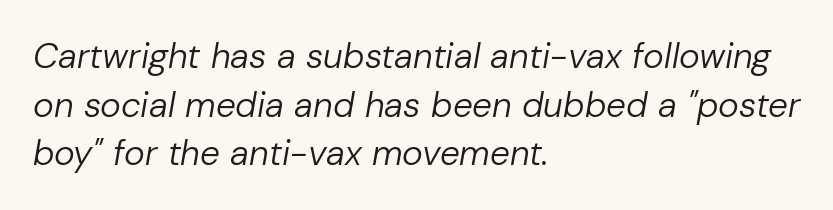
Q: Is the text bold? A: No.
Q: Is the text italic (slanted)? A: Yes, it leans right by about 10 degrees.
Q: Is the text underlined? A: No.
Q: How is the paragraph aligned? A: Left-aligned.
Q: Is the spacing between letters normal or unusually wide? A: Normal.
Q: Is the spacing between lines tight, normal or loose? A: Normal.
Q: Width (condensed, normal, or wide)? A: Normal.
Q: Stroke contrast? A: Low.
Q: x-height? A: Medium.
Q: Monospaced? A: No.
